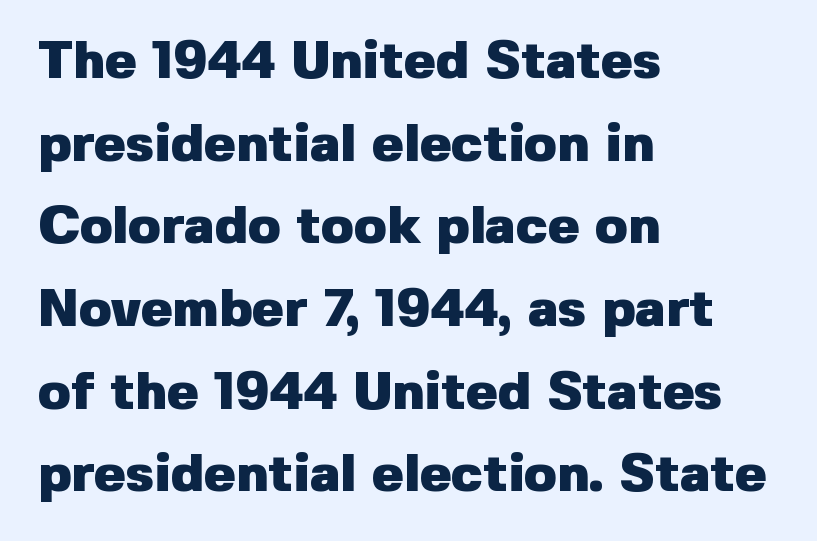
The passage shown is not underscored anywhere. Default kerning and tracking; the words read as compact shapes. Summary of weight: heavy, a full bold. The ragged edge is on the right, which tells us the setting is flush left.
